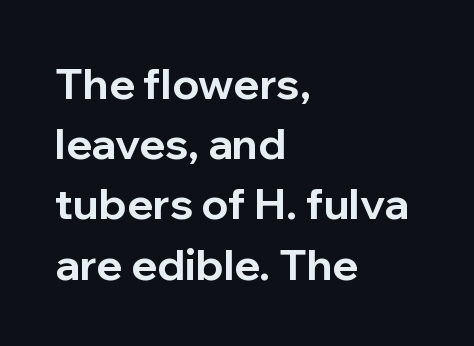
Q: Is the text bold? A: Yes.
Q: Is the text italic (slanted)? A: No, it is upright.
Q: Is the typeface a serif or a sans-serif typeface? A: Sans-serif.
Q: Is the text underlined? A: No.
Q: How is the paragraph aligned? A: Left-aligned.
Q: Is the spacing between letters normal or unusually wide? A: Normal.
Q: Is the spacing between lines tight, normal or loose? A: Normal.
Q: Width (condensed, normal, or wide)? A: Normal.
Q: Stroke contrast? A: Low.
Q: x-height? A: Medium.
Q: Monospaced? A: No.
